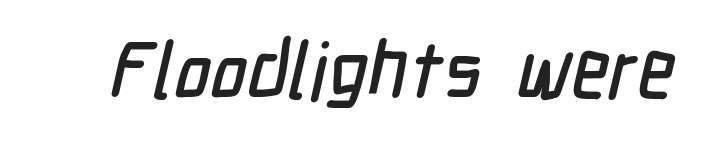
Q: Is the typeface a serif or a sans-serif typeface? A: Sans-serif.
Q: Is the text underlined? A: No.
Q: Is the spacing between letters normal or unusually wide? A: Normal.
Q: Width (condensed, normal, or wide)? A: Condensed.
Q: Stroke contrast? A: Low.
Q: x-height? A: Medium.
Q: Monospaced? A: No.
